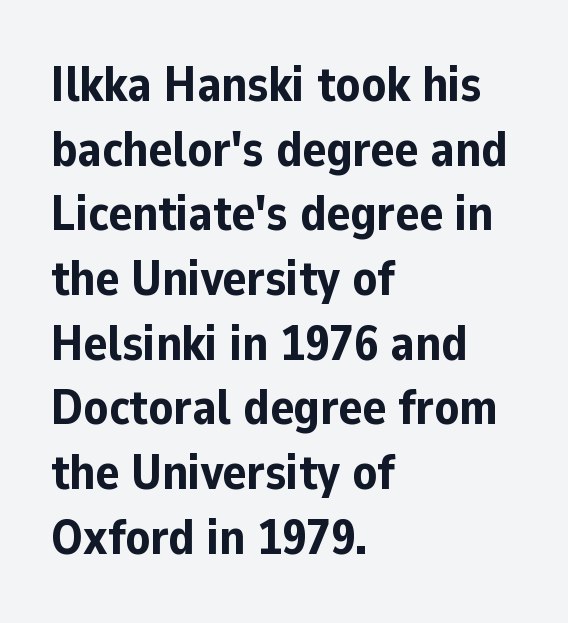
{"serif": "no", "italic": "no", "bold": "yes", "weight": "bold", "width": "normal", "stroke_contrast": "low", "x_height": "medium", "monospaced": "no", "underline": "no", "align": "left", "line_spacing": "normal", "line_spacing_ratio": 1.32, "letter_spacing": "normal", "letter_spacing_em": 0.0, "glyph_px": 49}
